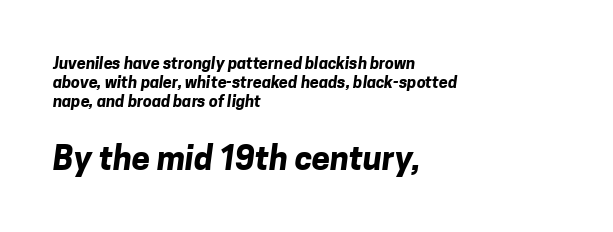
Q: Is the text bold? A: Yes.
Q: Is the typeface a serif or a sans-serif typeface? A: Sans-serif.
Q: Is the text underlined? A: No.
Q: How is the paragraph aligned? A: Left-aligned.
Q: Is the spacing between letters normal or unusually wide? A: Normal.
Q: Which block of text is set in a larger size, the first (top) or the second (bottom)? A: The second (bottom) one.
Q: Width (condensed, normal, or wide)? A: Normal.
Q: Stroke contrast? A: Low.
Q: x-height? A: Medium.
Q: Monospaced? A: No.
